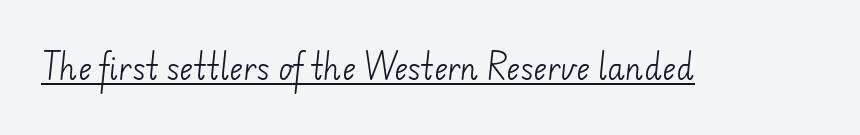
Type style note: lacks serifs. Heft: none added — not bold. The passage shown is typed in a proportional face where columns would drift. Has an underline been added? It has. Words appear dense and cohesive because spacing is normal.
